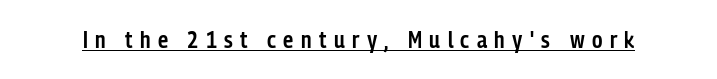
The image shows 23 px text type, upright; set unusually wide letter spacing (+0.32 em), underlined.
